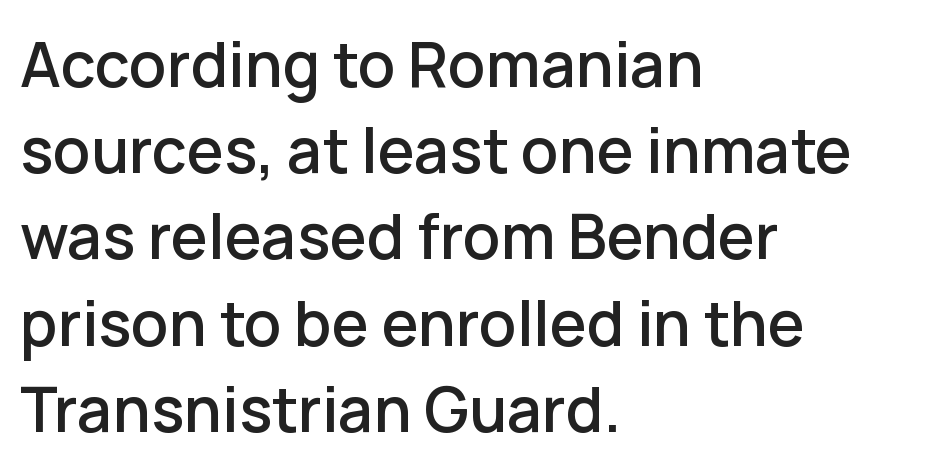
{"serif": "no", "italic": "no", "width": "normal", "stroke_contrast": "low", "x_height": "medium", "monospaced": "no", "underline": "no", "align": "left", "line_spacing": "normal", "line_spacing_ratio": 1.39, "letter_spacing": "normal", "letter_spacing_em": 0.0, "glyph_px": 62}
